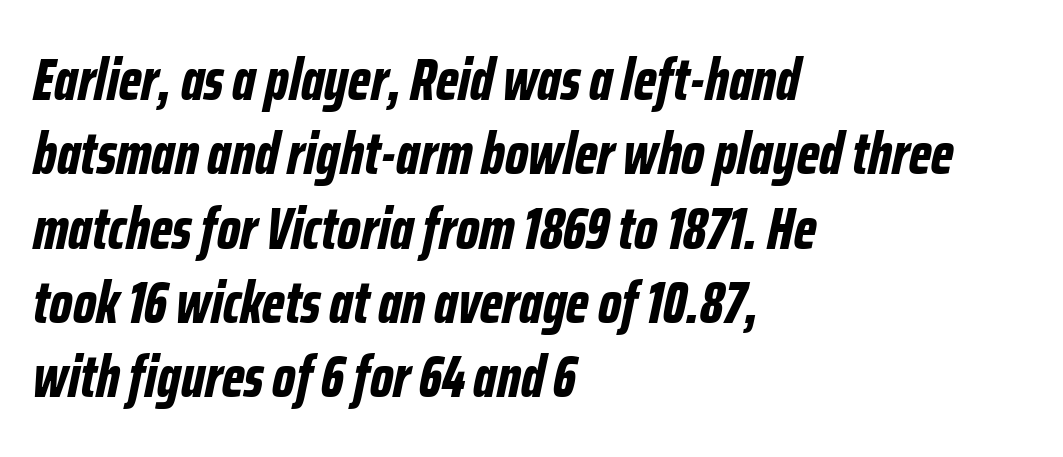
Q: Is the text bold? A: Yes.
Q: Is the text italic (slanted)? A: Yes, it leans right by about 12 degrees.
Q: Is the text underlined? A: No.
Q: How is the paragraph aligned? A: Left-aligned.
Q: Is the spacing between letters normal or unusually wide? A: Normal.
Q: Is the spacing between lines tight, normal or loose? A: Normal.
Q: Width (condensed, normal, or wide)? A: Condensed.
Q: Stroke contrast? A: Low.
Q: x-height? A: Medium.
Q: Monospaced? A: No.
